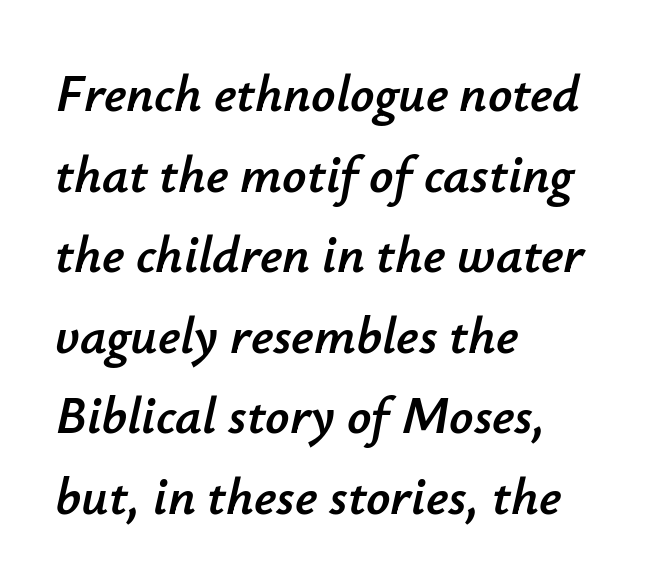
If you drew a ruler down the left edge, every line would touch it. You can tell it's italic because the verticals aren't actually vertical. Nobody drew a line under any word here. Words appear dense and cohesive because spacing is normal.
